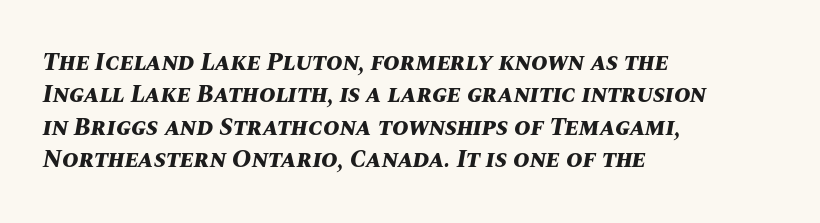
The image shows 25 px bold type, italic (leaning right); set left-aligned, normal line spacing (1.3x), normal letter spacing, not underlined.
